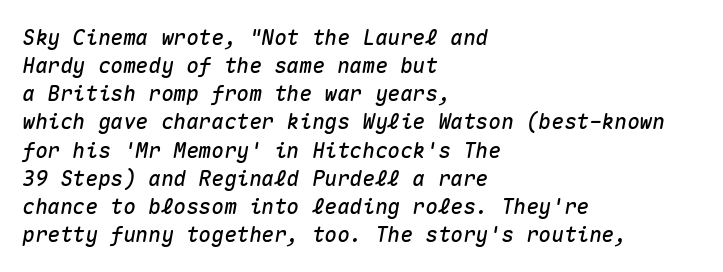
Q: Is the text italic (slanted)? A: Yes, it leans right by about 10 degrees.
Q: Is the text underlined? A: No.
Q: How is the paragraph aligned? A: Left-aligned.
Q: Is the spacing between letters normal or unusually wide? A: Normal.
Q: Is the spacing between lines tight, normal or loose? A: Normal.
